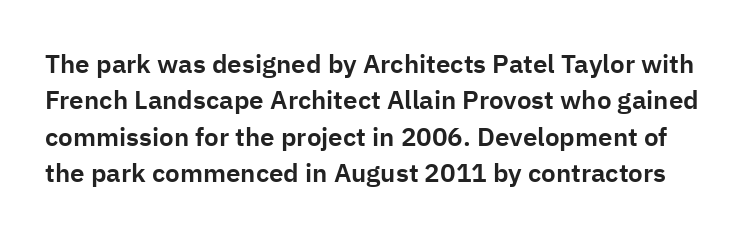
The image shows 26 px text type, upright; set normal line spacing (1.4x), normal letter spacing, not underlined.
